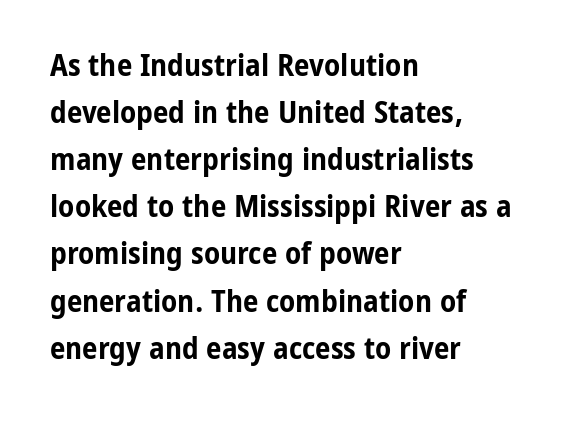
{"serif": "no", "italic": "no", "bold": "yes", "weight": "bold", "width": "condensed", "stroke_contrast": "low", "x_height": "medium", "monospaced": "no", "underline": "no", "align": "left", "line_spacing": "normal", "line_spacing_ratio": 1.52, "letter_spacing": "normal", "letter_spacing_em": 0.0, "glyph_px": 31}
